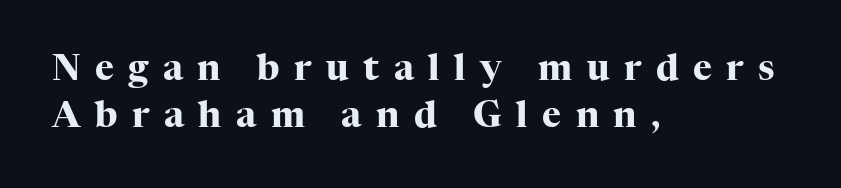
Q: Is the text bold? A: Yes.
Q: Is the text italic (slanted)? A: No, it is upright.
Q: Is the typeface a serif or a sans-serif typeface? A: Serif.
Q: Is the text underlined? A: No.
Q: How is the paragraph aligned? A: Left-aligned.
Q: Is the spacing between letters normal or unusually wide? A: Unusually wide.
Q: Is the spacing between lines tight, normal or loose? A: Normal.
Q: Width (condensed, normal, or wide)? A: Normal.
Q: Stroke contrast? A: High.
Q: x-height? A: Medium.
Q: Monospaced? A: No.
